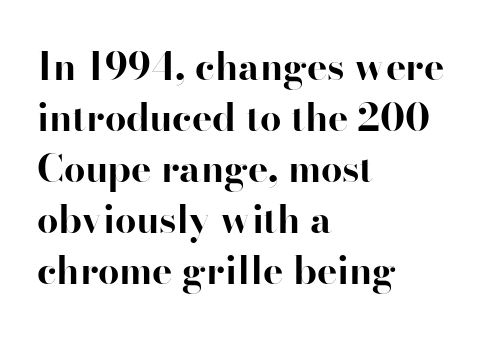
The image shows 38 px bold serif type, upright; set left-aligned, normal line spacing (1.34x), normal letter spacing, not underlined; high stroke contrast and a small x-height.
